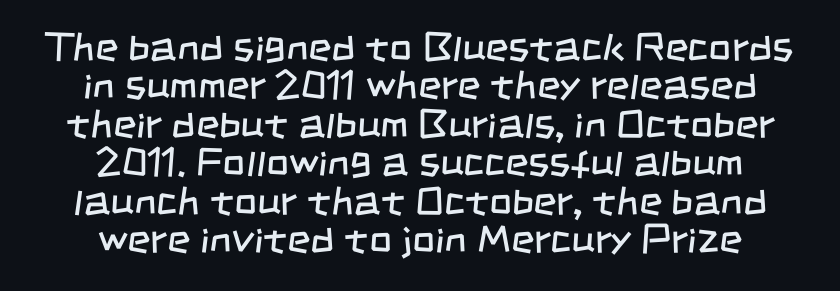
Unlike a traditional serif, this face leaves its strokes unadorned. Just letters on the line, the space beneath them empty. Horizontally, the lines are justified to the midpoint only. Each letter keeps its own natural width here, so spacing adapts to shape.
